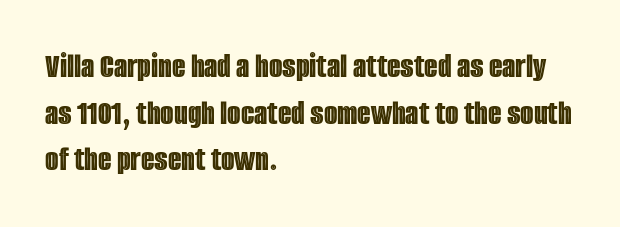
Q: Is the text italic (slanted)? A: No, it is upright.
Q: Is the text underlined? A: No.
Q: How is the paragraph aligned? A: Left-aligned.
Q: Is the spacing between letters normal or unusually wide? A: Normal.
Q: Is the spacing between lines tight, normal or loose? A: Normal.
Q: Width (condensed, normal, or wide)? A: Condensed.
Q: x-height? A: Large.
Q: Monospaced? A: No.
